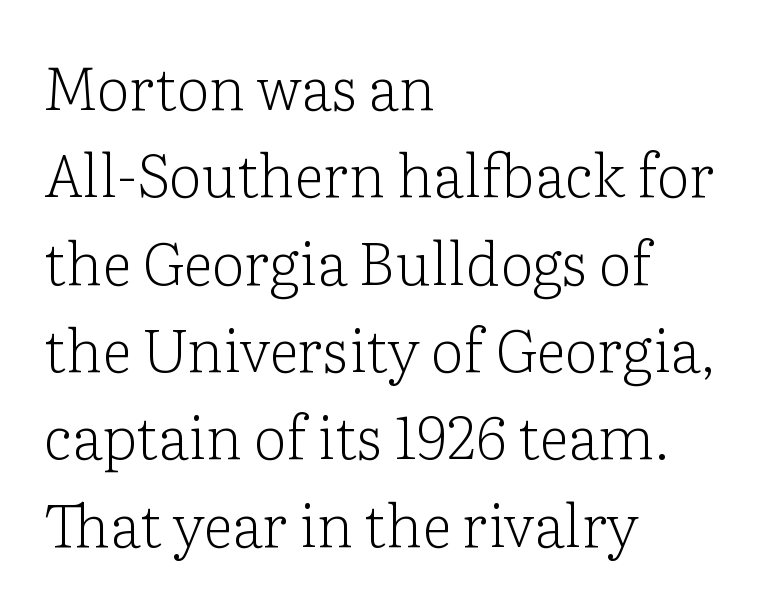
Q: Is the text bold? A: No.
Q: Is the text italic (slanted)? A: No, it is upright.
Q: Is the typeface a serif or a sans-serif typeface? A: Serif.
Q: Is the text underlined? A: No.
Q: How is the paragraph aligned? A: Left-aligned.
Q: Is the spacing between letters normal or unusually wide? A: Normal.
Q: Is the spacing between lines tight, normal or loose? A: Normal.
Q: Width (condensed, normal, or wide)? A: Normal.
Q: Stroke contrast? A: Low.
Q: x-height? A: Medium.
Q: Monospaced? A: No.
